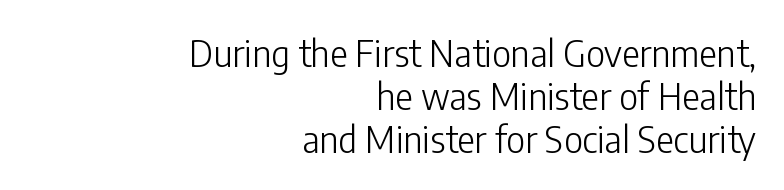
How are the letters spaced? Ordinarily, with no added tracking. The passage shown is typed in a proportional face where columns would drift. The cut favours lightness, reaching ordinary text weight at its darkest. Quick note: underline off.
